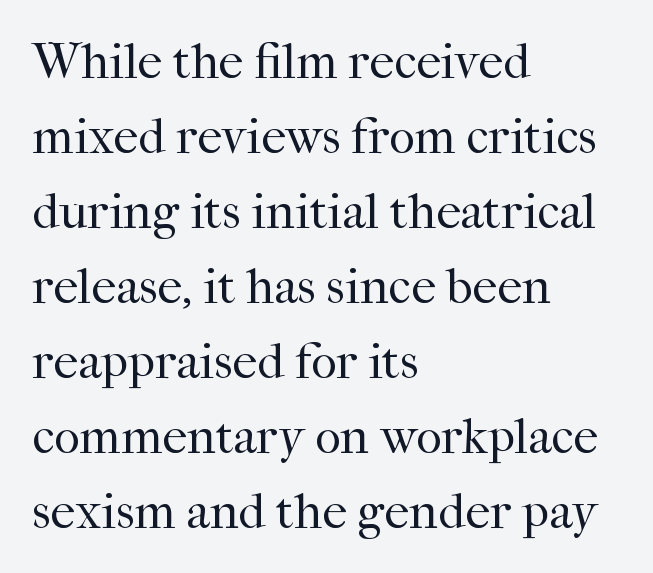
The image shows 50 px regular-weight serif type, upright; set left-aligned, normal line spacing (1.5x), normal letter spacing, not underlined; high stroke contrast and a medium x-height.
